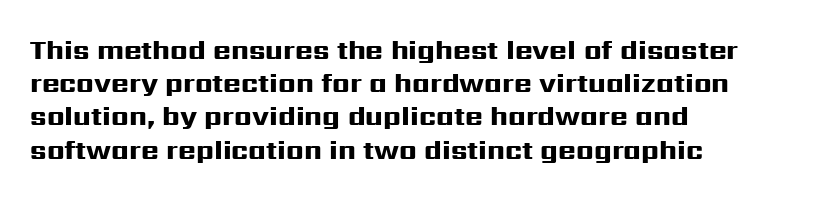
There is no visible air inserted between adjacent glyphs. In terms of weight, the rendering is a true, heavy bold. Visually the block forms a straight wall on the left and a jagged coastline on the right. Lines of text with bare space underneath. If you drew a line through each stem, it would be perfectly vertical.
